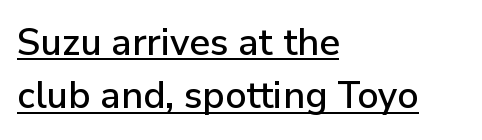
The image shows 37 px sans-serif type, upright; set left-aligned, normal line spacing (1.44x), normal letter spacing, underlined; low stroke contrast and a medium x-height.
